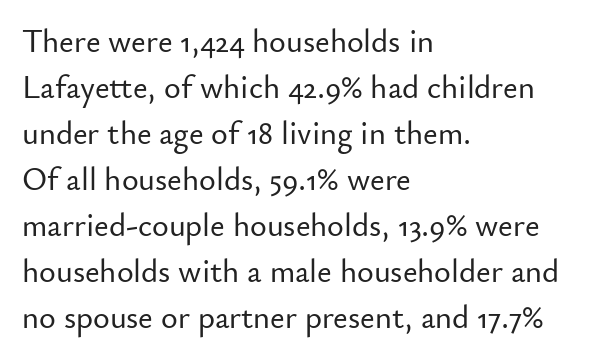
Letterform terminals end flat and unadorned throughout the passage. No italicization has been applied; the sample stays upright. Each word holds together tightly as a unit, with standard inter-letter gaps. Character widths vary here, with narrow letters taking less room than wide ones. Successive baselines arrive at the customary interval. Lines of text with bare space underneath.
